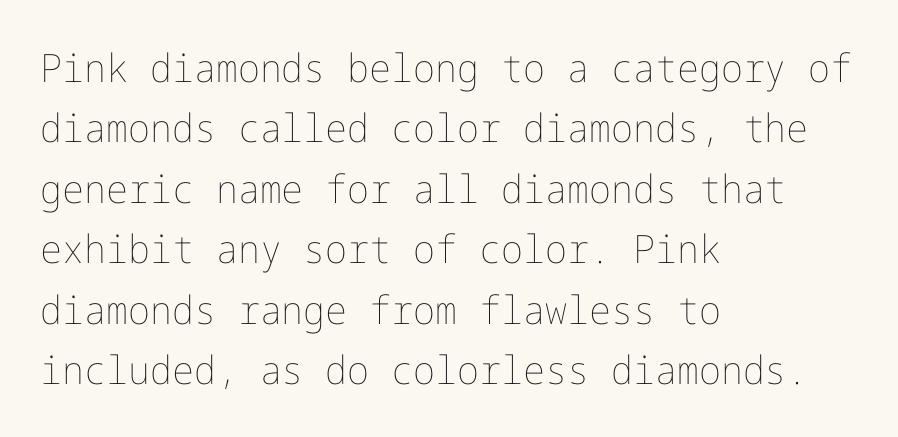
{"italic": "no", "bold": "no", "weight": "thin", "width": "normal", "stroke_contrast": "low", "x_height": "medium", "underline": "no", "align": "left", "line_spacing": "normal", "line_spacing_ratio": 1.55, "letter_spacing": "normal", "letter_spacing_em": 0.0, "glyph_px": 39}
